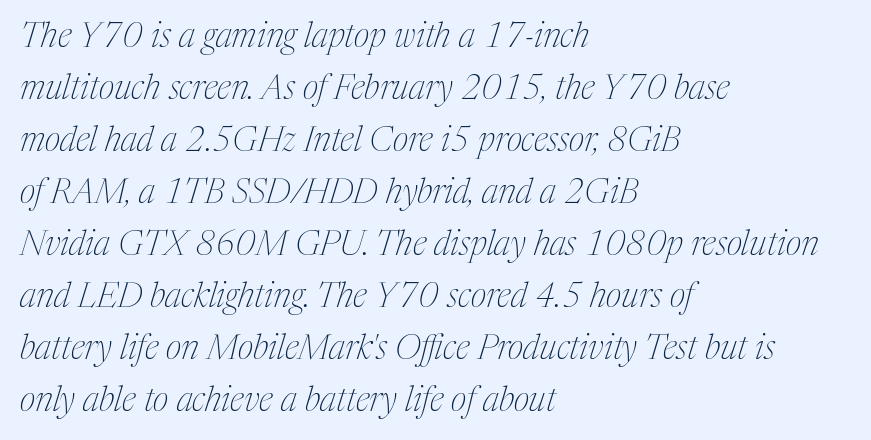
{"serif": "yes", "italic": "yes", "lean": "right", "slant_degrees": 17, "bold": "no", "weight": "thin", "width": "condensed", "stroke_contrast": "medium", "x_height": "medium", "monospaced": "no", "underline": "no", "align": "left", "line_spacing": "normal", "line_spacing_ratio": 1.53, "letter_spacing": "normal", "letter_spacing_em": 0.0, "glyph_px": 34}
